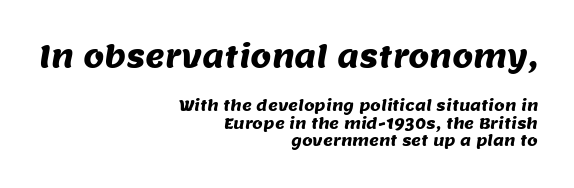
{"serif": "no", "width": "normal", "stroke_contrast": "medium", "x_height": "large", "monospaced": "no", "underline": "no", "align": "right", "line_spacing_ratio": 1.17, "letter_spacing": "normal", "letter_spacing_em": 0.0, "larger_block": "first", "size_ratio": 2.0, "glyph_px": 30}
